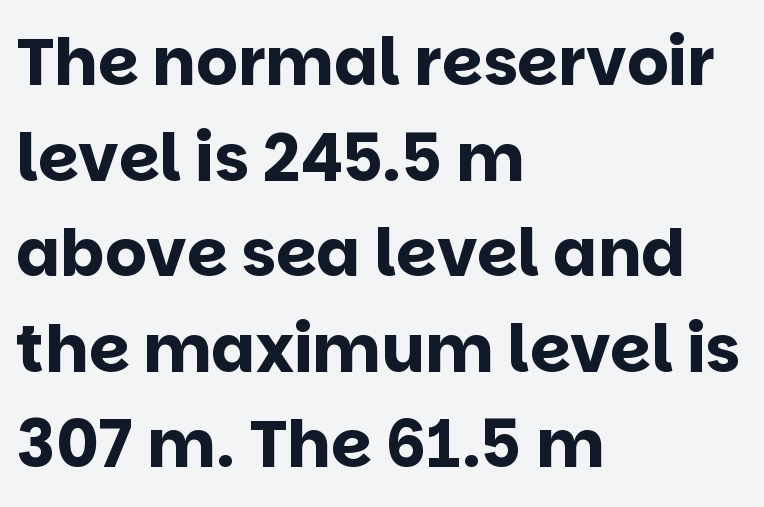
The image shows 65 px bold sans-serif type, upright; set left-aligned, normal line spacing (1.47x), normal letter spacing, not underlined; low stroke contrast and a large x-height.
